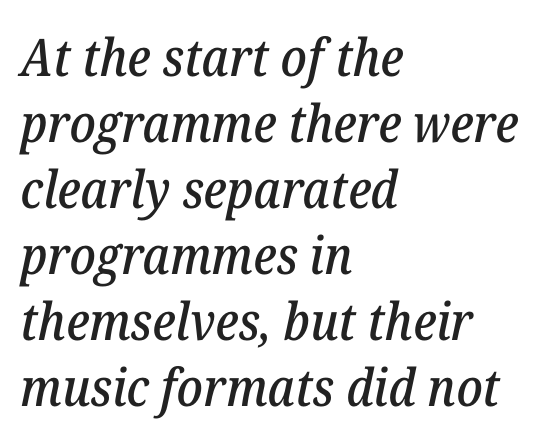
Q: Is the text italic (slanted)? A: Yes, it leans right by about 12 degrees.
Q: Is the typeface a serif or a sans-serif typeface? A: Serif.
Q: Is the text underlined? A: No.
Q: How is the paragraph aligned? A: Left-aligned.
Q: Is the spacing between letters normal or unusually wide? A: Normal.
Q: Is the spacing between lines tight, normal or loose? A: Normal.
Q: Width (condensed, normal, or wide)? A: Normal.
Q: Stroke contrast? A: Low.
Q: x-height? A: Medium.
Q: Monospaced? A: No.
